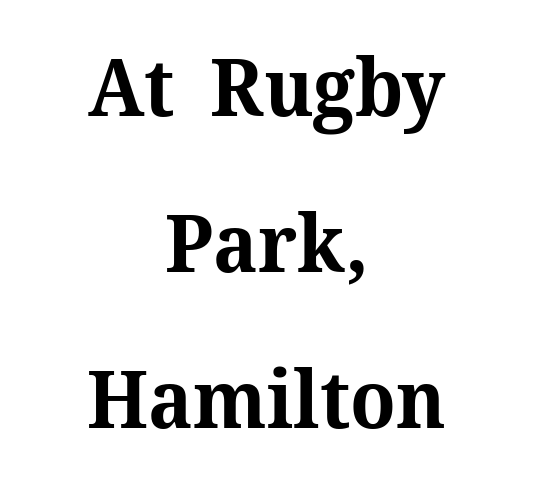
The image shows 80 px bold serif type, upright; set centered, loose line spacing (1.95x), normal letter spacing, not underlined; medium stroke contrast and a medium x-height.
